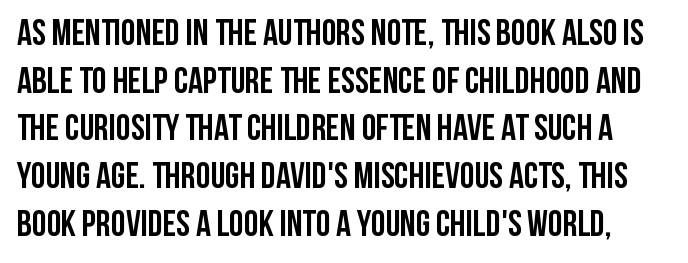
The image shows 37 px semibold, condensed sans-serif type, upright; set normal line spacing (1.29x), normal letter spacing, not underlined; low stroke contrast and a large x-height.
